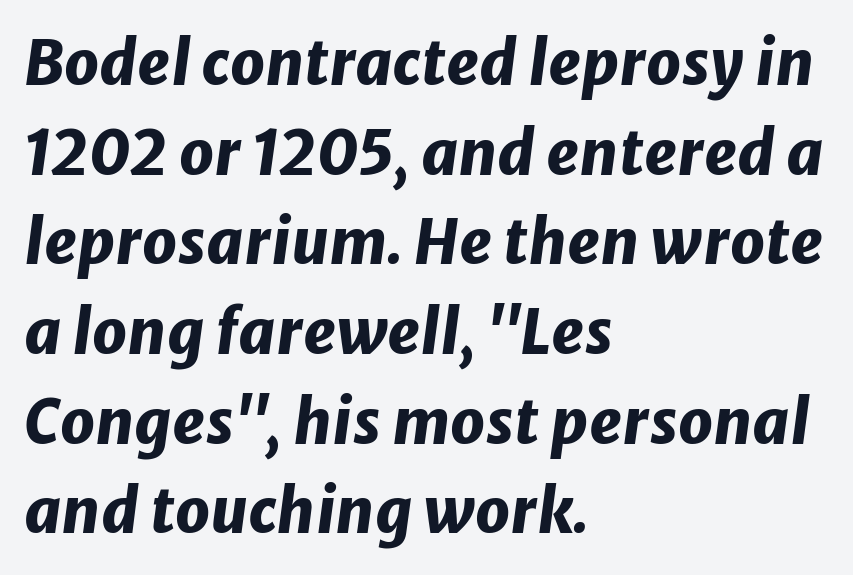
Vertical spacing — default. The glyphs have the mass of a bold cut. Proportional: the letters do not fall into vertical columns. Look at the tracking — it's just the regular setting, nothing added.
